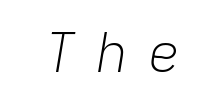
{"italic": "yes", "lean": "right", "slant_degrees": 9, "bold": "no", "weight": "light", "width": "normal", "stroke_contrast": "low", "x_height": "medium", "monospaced": "yes", "underline": "no", "letter_spacing": "wide", "letter_spacing_em": 0.36, "glyph_px": 54}
